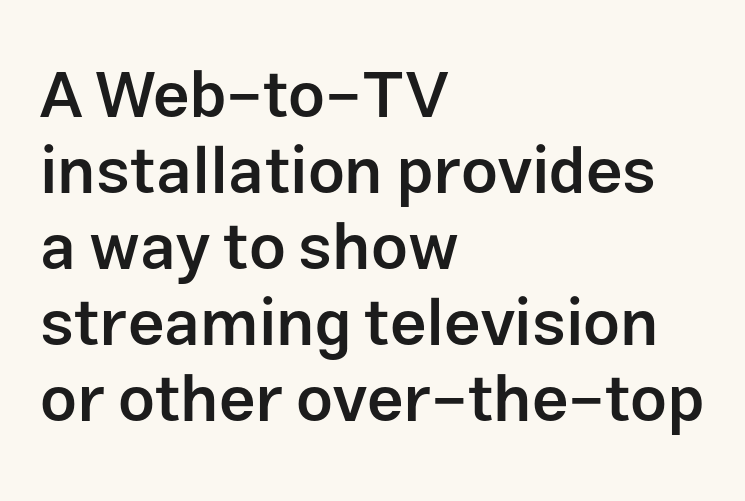
The image shows 65 px semibold sans-serif type, upright; set left-aligned, line spacing 1.17x, normal letter spacing, not underlined; low stroke contrast and a medium x-height.
